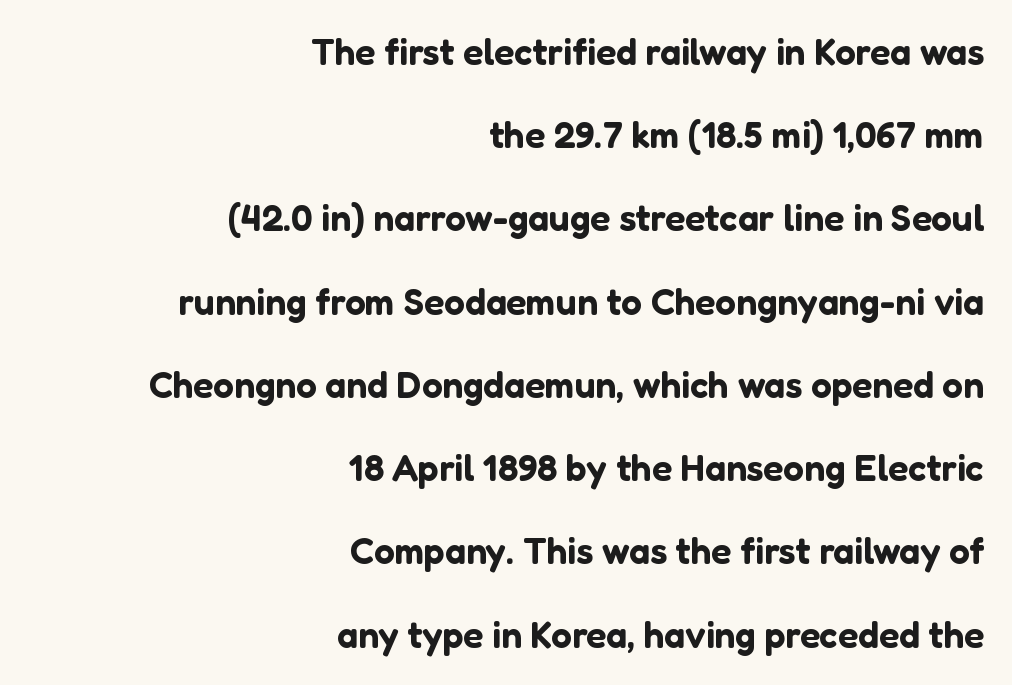
{"serif": "no", "italic": "no", "width": "normal", "stroke_contrast": "low", "x_height": "medium", "monospaced": "no", "underline": "no", "align": "right", "line_spacing": "loose", "line_spacing_ratio": 2.25, "letter_spacing": "normal", "letter_spacing_em": 0.0, "glyph_px": 37}
